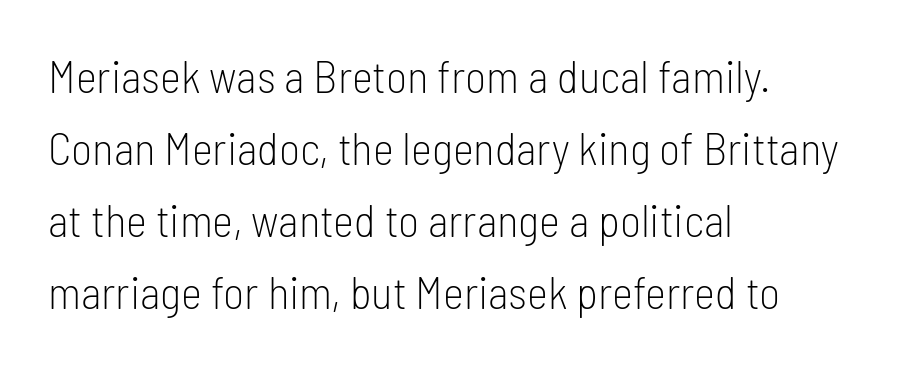
{"serif": "no", "italic": "no", "bold": "no", "weight": "light", "width": "condensed", "stroke_contrast": "low", "x_height": "medium", "monospaced": "no", "underline": "no", "align": "left", "line_spacing": "normal", "line_spacing_ratio": 1.6, "letter_spacing": "normal", "letter_spacing_em": 0.0, "glyph_px": 45}
